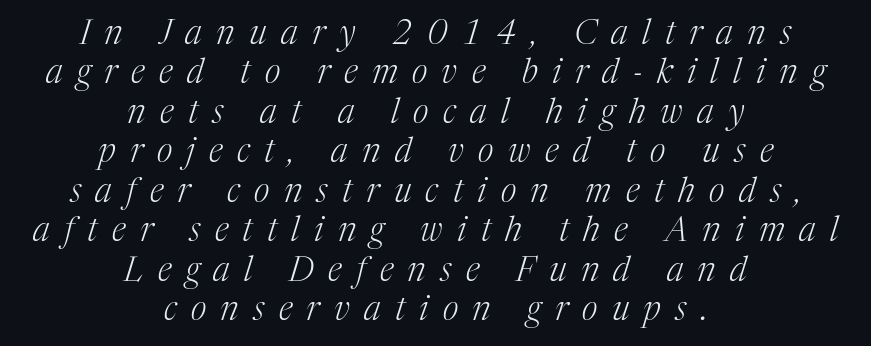
{"serif": "yes", "italic": "yes", "lean": "right", "slant_degrees": 17, "bold": "no", "weight": "light", "width": "normal", "stroke_contrast": "medium", "x_height": "medium", "monospaced": "no", "underline": "no", "align": "center", "line_spacing_ratio": 1.16, "letter_spacing": "wide", "letter_spacing_em": 0.42, "glyph_px": 34}
